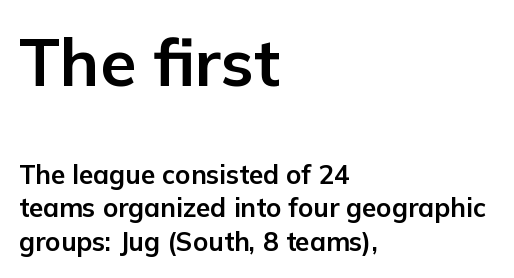
Q: Is the text bold? A: Yes.
Q: Is the text italic (slanted)? A: No, it is upright.
Q: Is the typeface a serif or a sans-serif typeface? A: Sans-serif.
Q: Is the text underlined? A: No.
Q: How is the paragraph aligned? A: Left-aligned.
Q: Is the spacing between letters normal or unusually wide? A: Normal.
Q: Is the spacing between lines tight, normal or loose? A: Normal.
Q: Which block of text is set in a larger size, the first (top) or the second (bottom)? A: The first (top) one.
Q: Width (condensed, normal, or wide)? A: Normal.
Q: Stroke contrast? A: Low.
Q: x-height? A: Medium.
Q: Monospaced? A: No.
